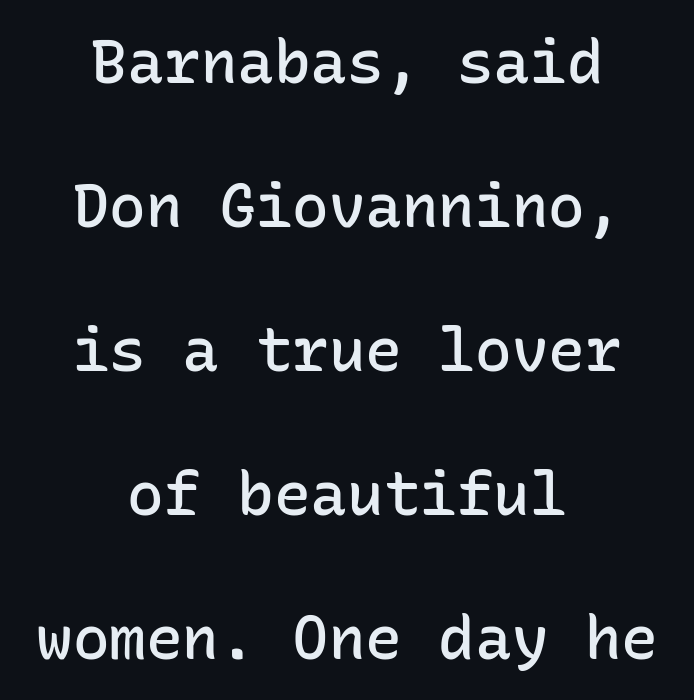
Q: Is the text bold? A: Semi-bold.
Q: Is the text italic (slanted)? A: No, it is upright.
Q: Is the typeface a serif or a sans-serif typeface? A: Sans-serif.
Q: Is the text underlined? A: No.
Q: How is the paragraph aligned? A: Centered.
Q: Is the spacing between letters normal or unusually wide? A: Normal.
Q: Is the spacing between lines tight, normal or loose? A: Loose.
Q: Width (condensed, normal, or wide)? A: Normal.
Q: Stroke contrast? A: Low.
Q: x-height? A: Medium.
Q: Monospaced? A: Yes.
